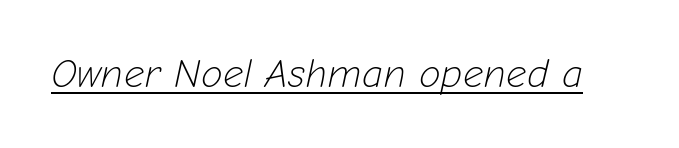
The image shows 40 px light type, italic (leaning right); set normal letter spacing, underlined; low stroke contrast and a medium x-height.
